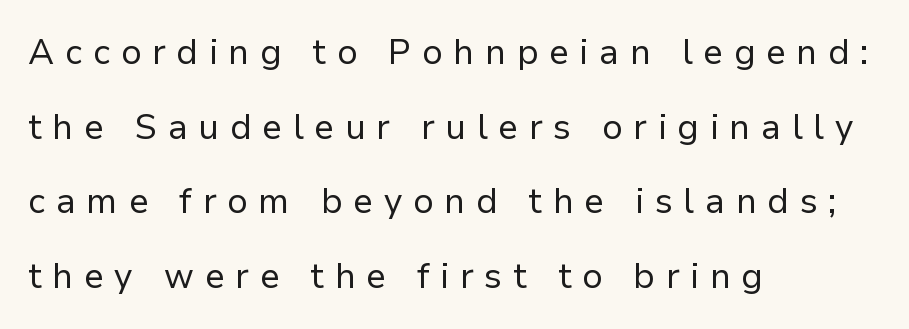
Q: Is the text bold? A: No.
Q: Is the text italic (slanted)? A: No, it is upright.
Q: Is the typeface a serif or a sans-serif typeface? A: Sans-serif.
Q: Is the text underlined? A: No.
Q: How is the paragraph aligned? A: Left-aligned.
Q: Is the spacing between letters normal or unusually wide? A: Unusually wide.
Q: Is the spacing between lines tight, normal or loose? A: Loose.
Q: Width (condensed, normal, or wide)? A: Normal.
Q: Stroke contrast? A: Low.
Q: x-height? A: Medium.
Q: Monospaced? A: No.
